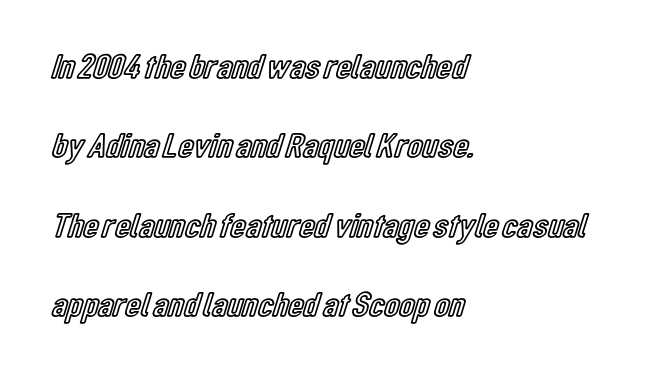
{"width": "condensed", "x_height": "medium", "monospaced": "no", "underline": "no", "align": "left", "line_spacing": "loose", "line_spacing_ratio": 2.27, "letter_spacing": "normal", "letter_spacing_em": 0.0, "glyph_px": 35}
